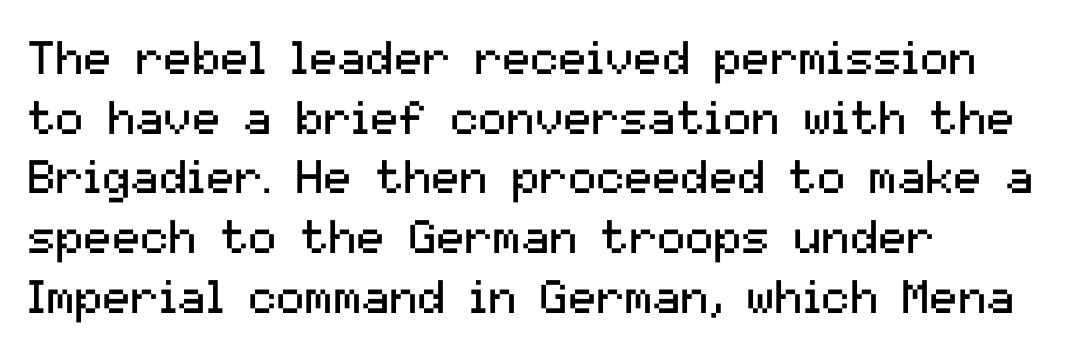
The typeface chosen for these lines omits serifs. No extra ink here — the face is not bold. Check the space under the baseline: it is left empty. Horizontally, the lines are justified to the leading edge only.
